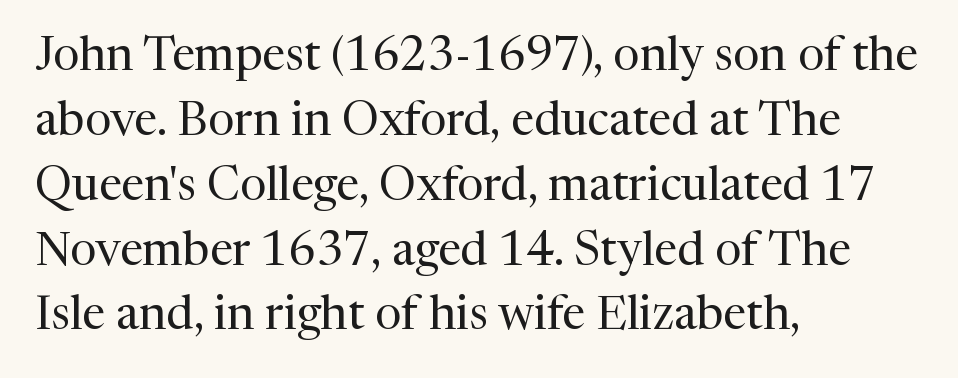
Q: Is the text bold? A: No.
Q: Is the text italic (slanted)? A: No, it is upright.
Q: Is the typeface a serif or a sans-serif typeface? A: Serif.
Q: Is the text underlined? A: No.
Q: How is the paragraph aligned? A: Left-aligned.
Q: Is the spacing between letters normal or unusually wide? A: Normal.
Q: Is the spacing between lines tight, normal or loose? A: Normal.
Q: Width (condensed, normal, or wide)? A: Normal.
Q: Stroke contrast? A: Medium.
Q: x-height? A: Medium.
Q: Monospaced? A: No.
